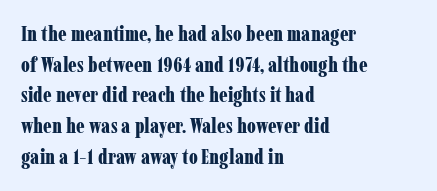
The image shows 21 px bold type, upright; set left-aligned, normal line spacing (1.46x), normal letter spacing, not underlined.
